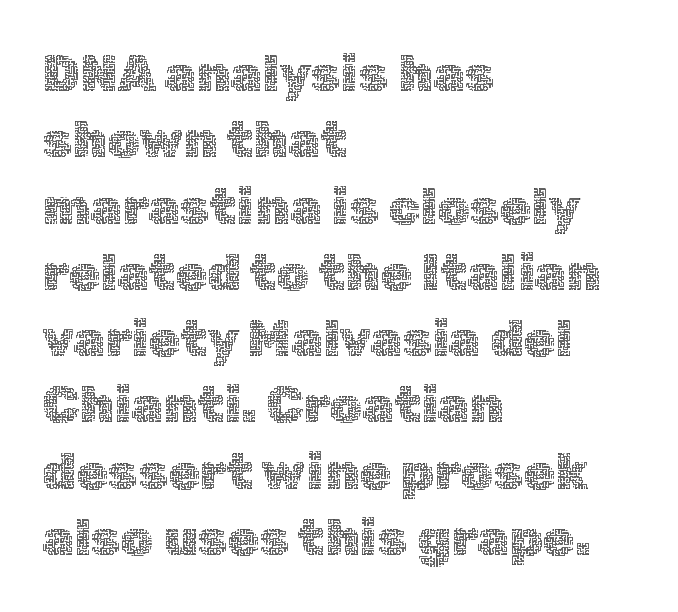
Nobody drew a line under any word here. The line-height multiplier appears to be the usual default. The tracking reads as untouched default to a designer's eye. This is roman type, the default non-slanted kind. A quiet, ordinary-to-light weight characterises the typeface.
